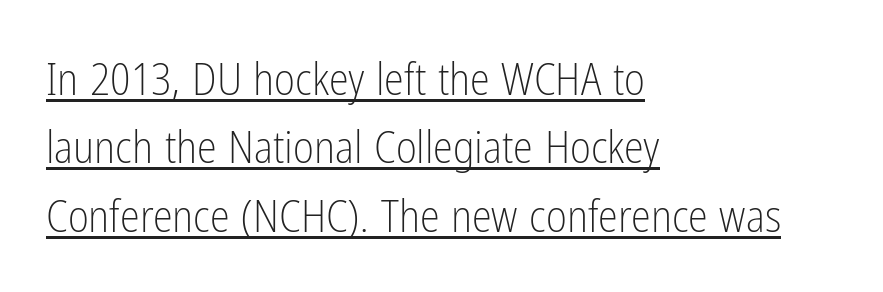
This block has exactly the height ordinary leading produces. The rendered words wear a rule along their underside. Each letter keeps its own natural width here, so spacing adapts to shape. Short and long lines alike share a common starting point at left.
